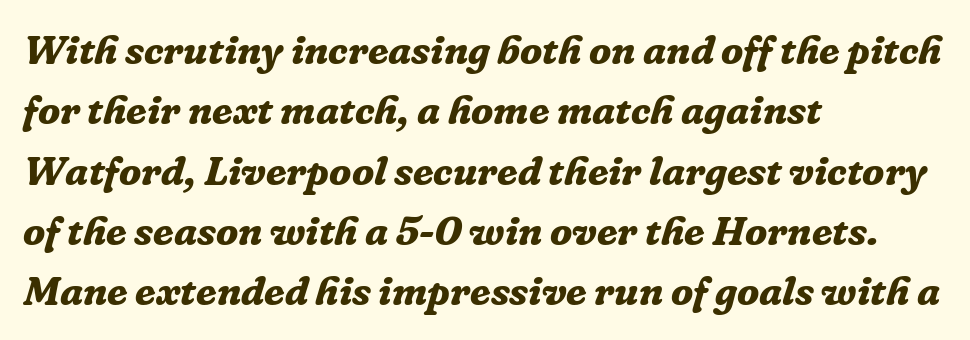
The image shows 41 px bold serif type, italic (leaning right); set left-aligned, normal line spacing (1.47x), normal letter spacing, not underlined; low stroke contrast and a medium x-height.
